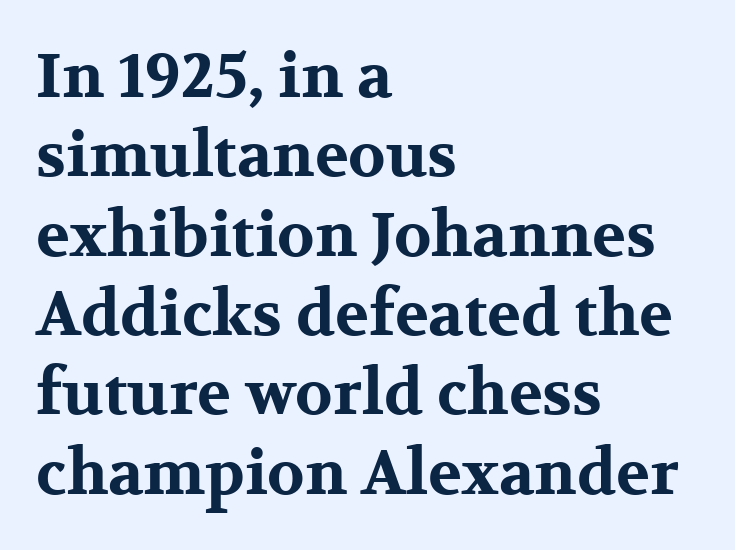
The image shows 62 px bold, wide serif type, upright; set left-aligned, normal line spacing (1.28x), normal letter spacing, not underlined; medium stroke contrast and a medium x-height.
